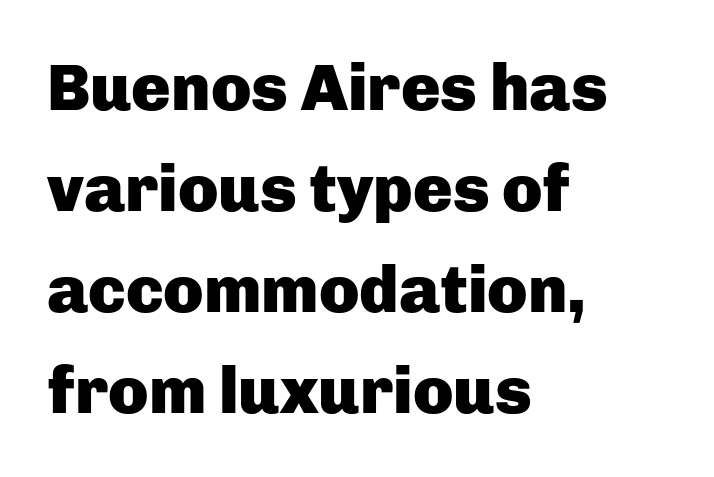
The paragraph has a hard left edge and a soft right edge. Leading matches the norm, producing a regular column. Letters rest on an invisible, unmarked baseline. Varying glyph widths throughout — classic text-font behaviour. Inter-character spacing is left at the font's built-in metrics. The letters are bold, with thick, heavy strokes.
